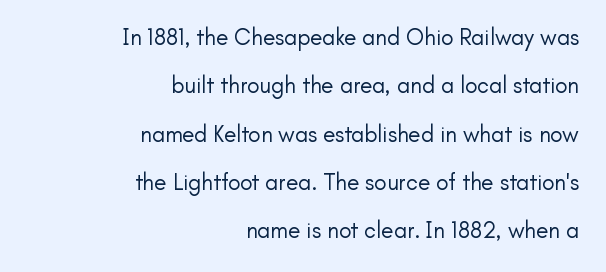
Q: Is the text bold? A: No.
Q: Is the text italic (slanted)? A: No, it is upright.
Q: Is the text underlined? A: No.
Q: How is the paragraph aligned? A: Right-aligned.
Q: Is the spacing between letters normal or unusually wide? A: Normal.
Q: Is the spacing between lines tight, normal or loose? A: Loose.
